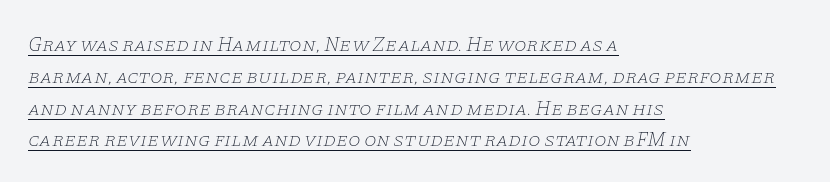
Q: Is the text bold? A: No.
Q: Is the text italic (slanted)? A: Yes, it leans right by about 11 degrees.
Q: Is the text underlined? A: Yes.
Q: How is the paragraph aligned? A: Left-aligned.
Q: Is the spacing between letters normal or unusually wide? A: Normal.
Q: Is the spacing between lines tight, normal or loose? A: Normal.
